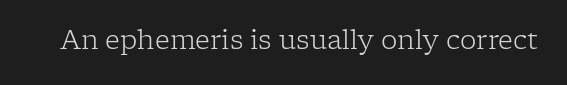
A roman cut, with each character standing at attention. Decoration check: the copy has no underline. The gaps between neighbouring characters are ordinary and unremarkable. Bold? No — there's no thickening of the strokes.
